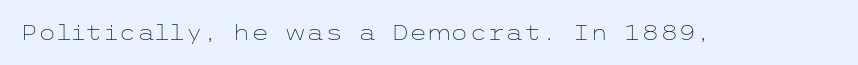
Q: Is the text bold? A: No.
Q: Is the text italic (slanted)? A: No, it is upright.
Q: Is the text underlined? A: No.
Q: Is the spacing between letters normal or unusually wide? A: Normal.
